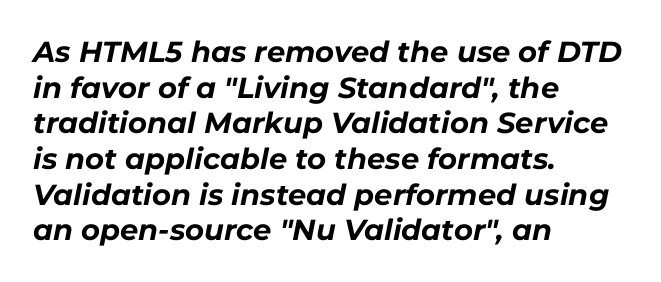
{"italic": "yes", "lean": "right", "slant_degrees": 11, "bold": "yes", "weight": "bold", "width": "normal", "stroke_contrast": "low", "x_height": "medium", "monospaced": "no", "underline": "no", "align": "left", "line_spacing_ratio": 1.23, "letter_spacing": "normal", "letter_spacing_em": 0.0, "glyph_px": 29}
